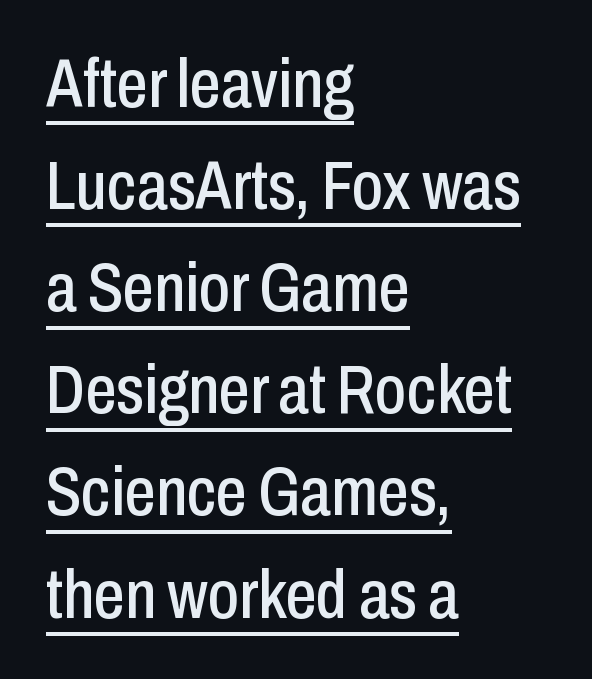
Note the varied advance widths — an 'i' is clearly narrower than an 'm'. A continuous stroke trails under the words, as in a hyperlink. A roman cut, with each character standing at attention. Horizontal bands of white between lines are of average thickness. Honestly, the letter spacing is just normal — you wouldn't notice it. Horizontal alignment here is leftward, the default for most running prose.
